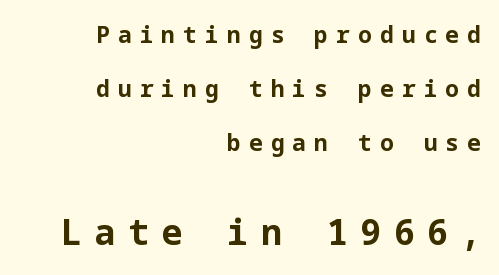
The image shows 35 px bold sans-serif type, upright; set right-aligned, loose line spacing (2.34x), unusually wide letter spacing (+0.35 em), not underlined; the second (bottom) block is 1.52x larger; low stroke contrast and a medium x-height.
